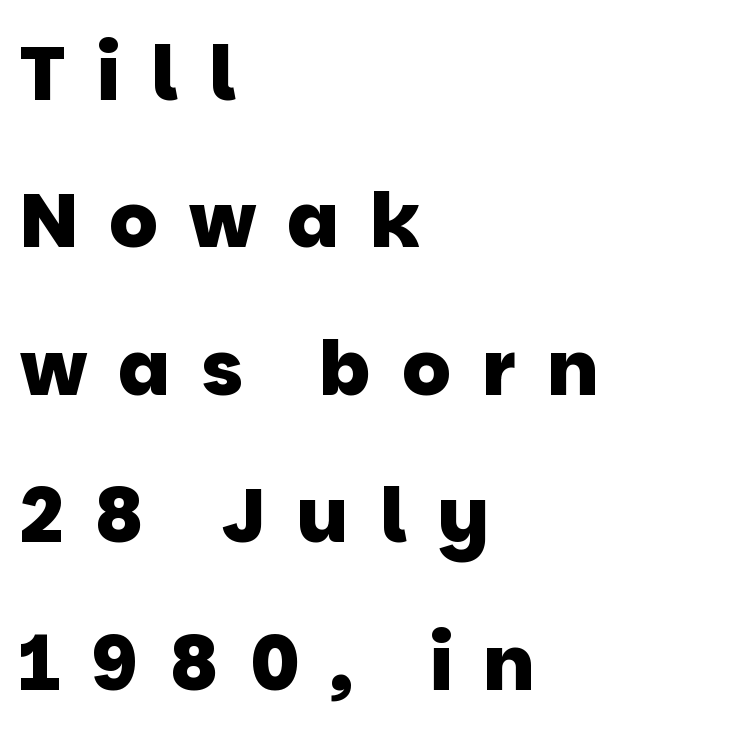
The image shows 76 px heavy sans-serif type; set left-aligned, loose line spacing (1.94x), unusually wide letter spacing (+0.41 em), not underlined; low stroke contrast and a large x-height.
